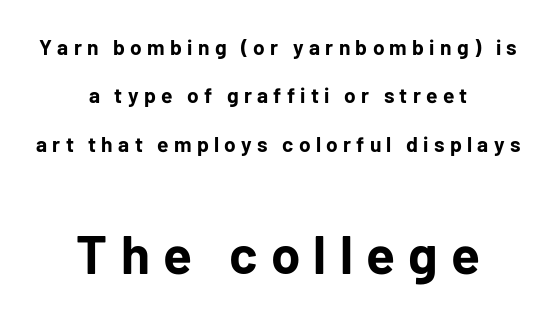
Successive baselines arrive slowly, with a big drop between each. The passage shown is typed in a proportional face where columns would drift. Size hierarchy here favors the trailing block over the leading one. Loose tracking; the words dissolve into strings of separated letters. Decoration check: the copy has no underline. The lines are quadded center.
